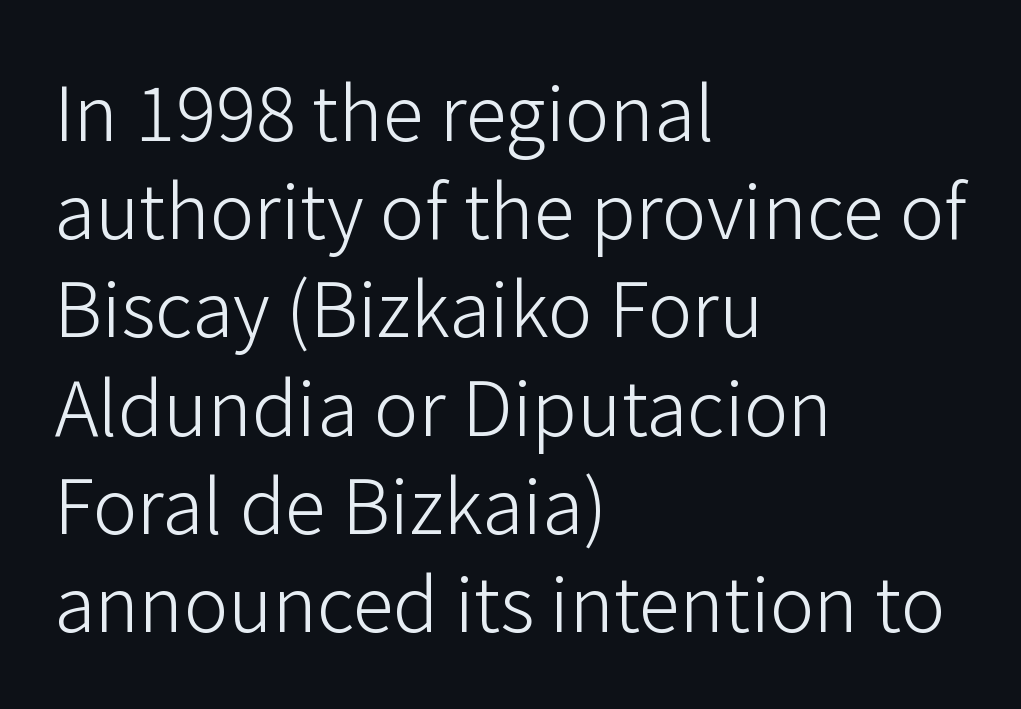
The image shows 75 px light sans-serif type, upright; set left-aligned, normal line spacing (1.31x), normal letter spacing, not underlined; low stroke contrast and a medium x-height.
